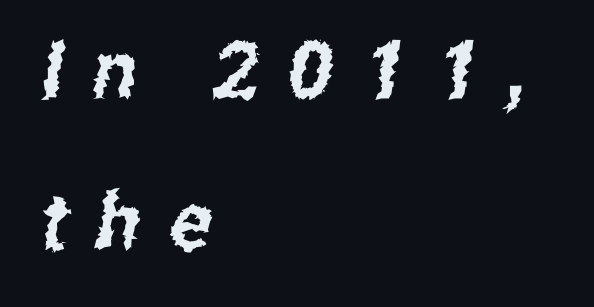
Q: Is the typeface a serif or a sans-serif typeface? A: Sans-serif.
Q: Is the text underlined? A: No.
Q: How is the paragraph aligned? A: Left-aligned.
Q: Is the spacing between letters normal or unusually wide? A: Unusually wide.
Q: Is the spacing between lines tight, normal or loose? A: Loose.
Q: Width (condensed, normal, or wide)? A: Condensed.
Q: Stroke contrast? A: Low.
Q: x-height? A: Medium.
Q: Monospaced? A: No.
